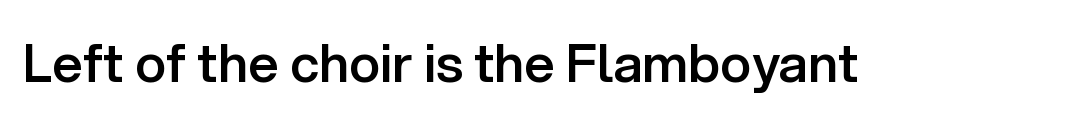
The image shows 53 px semibold sans-serif type, upright; set normal letter spacing, not underlined; low stroke contrast and a medium x-height.
